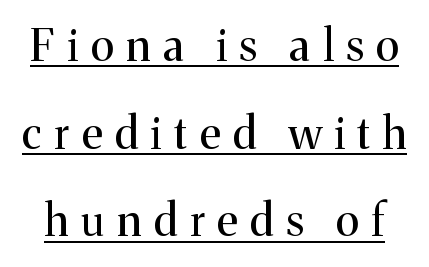
Q: Is the text bold? A: No.
Q: Is the text italic (slanted)? A: No, it is upright.
Q: Is the typeface a serif or a sans-serif typeface? A: Serif.
Q: Is the text underlined? A: Yes.
Q: Is the spacing between letters normal or unusually wide? A: Unusually wide.
Q: Is the spacing between lines tight, normal or loose? A: Loose.
Q: Width (condensed, normal, or wide)? A: Normal.
Q: Stroke contrast? A: Medium.
Q: x-height? A: Medium.
Q: Monospaced? A: No.
